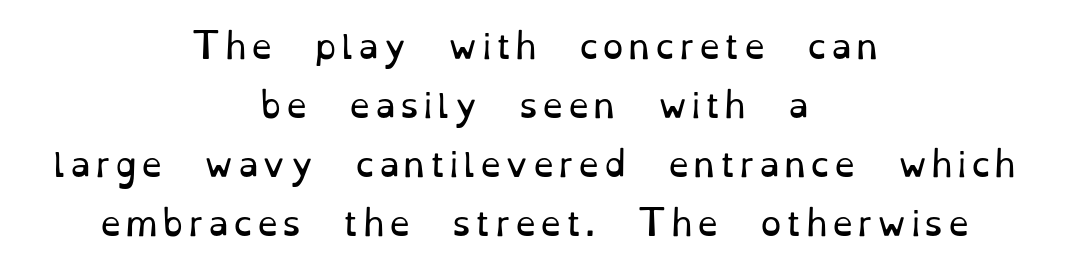
Q: Is the text bold? A: No.
Q: Is the text italic (slanted)? A: No, it is upright.
Q: Is the typeface a serif or a sans-serif typeface? A: Sans-serif.
Q: Is the text underlined? A: No.
Q: How is the paragraph aligned? A: Centered.
Q: Width (condensed, normal, or wide)? A: Normal.
Q: Stroke contrast? A: Low.
Q: x-height? A: Small.
Q: Monospaced? A: No.
